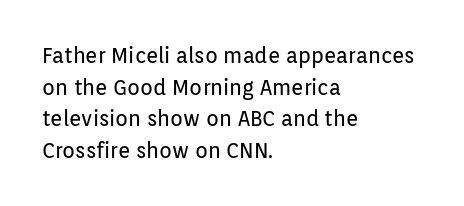
Q: Is the text bold? A: No.
Q: Is the text italic (slanted)? A: No, it is upright.
Q: Is the text underlined? A: No.
Q: How is the paragraph aligned? A: Left-aligned.
Q: Is the spacing between letters normal or unusually wide? A: Normal.
Q: Is the spacing between lines tight, normal or loose? A: Normal.
